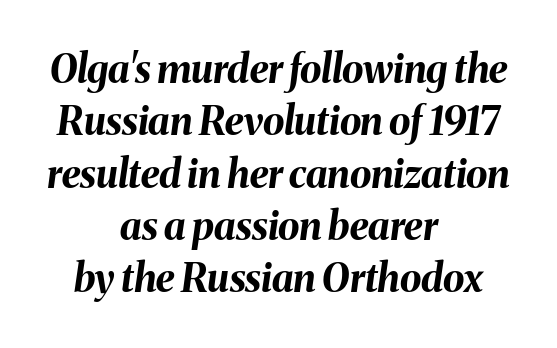
The image shows 39 px bold type, italic (leaning right); set centered, normal line spacing (1.34x), normal letter spacing, not underlined; medium stroke contrast and a medium x-height.
